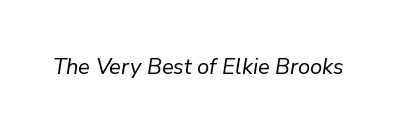
{"italic": "yes", "lean": "right", "slant_degrees": 9, "bold": "no", "underline": "no", "letter_spacing": "normal", "letter_spacing_em": 0.0, "glyph_px": 22}
